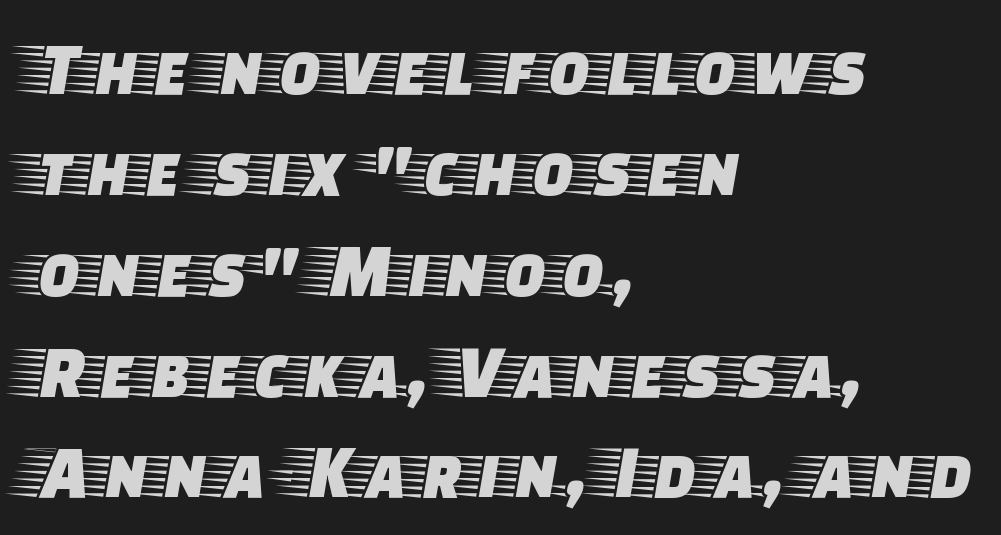
Q: Is the text italic (slanted)? A: Yes.
Q: Is the typeface a serif or a sans-serif typeface? A: Serif.
Q: Is the text underlined? A: No.
Q: How is the paragraph aligned? A: Left-aligned.
Q: Is the spacing between letters normal or unusually wide? A: Normal.
Q: Is the spacing between lines tight, normal or loose? A: Normal.
Q: Width (condensed, normal, or wide)? A: Wide.
Q: Stroke contrast? A: Low.
Q: x-height? A: Large.
Q: Monospaced? A: No.
